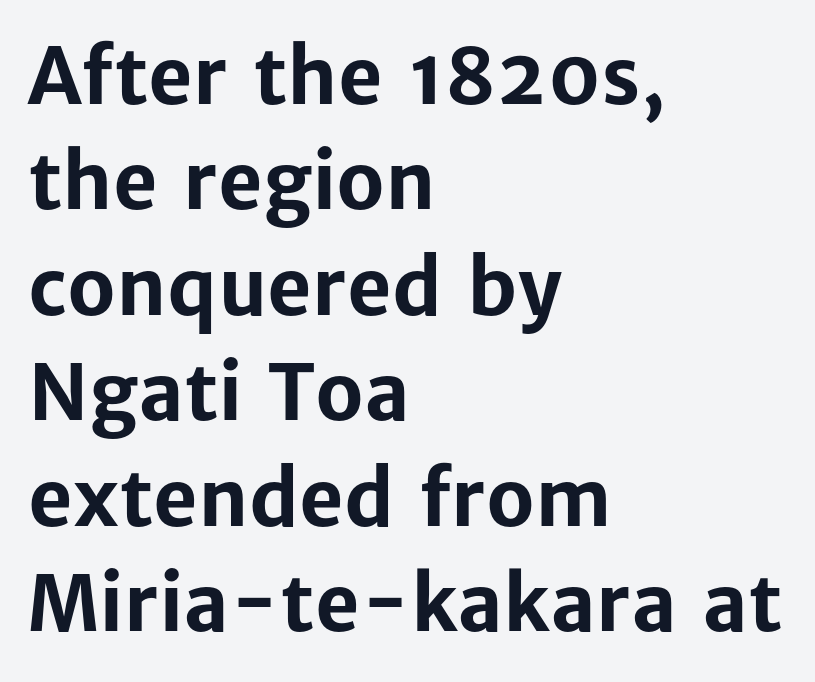
{"serif": "no", "italic": "no", "bold": "yes", "weight": "bold", "width": "normal", "stroke_contrast": "low", "x_height": "medium", "monospaced": "no", "underline": "no", "align": "left", "line_spacing": "normal", "line_spacing_ratio": 1.37, "letter_spacing": "normal", "letter_spacing_em": 0.0, "glyph_px": 77}
